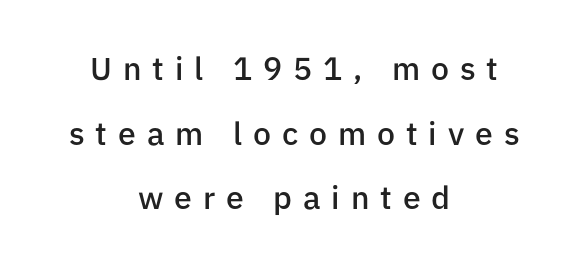
Q: Is the text bold? A: Semi-bold.
Q: Is the text italic (slanted)? A: No, it is upright.
Q: Is the typeface a serif or a sans-serif typeface? A: Sans-serif.
Q: Is the text underlined? A: No.
Q: How is the paragraph aligned? A: Centered.
Q: Is the spacing between letters normal or unusually wide? A: Unusually wide.
Q: Is the spacing between lines tight, normal or loose? A: Loose.
Q: Width (condensed, normal, or wide)? A: Normal.
Q: Stroke contrast? A: Low.
Q: x-height? A: Medium.
Q: Monospaced? A: No.
